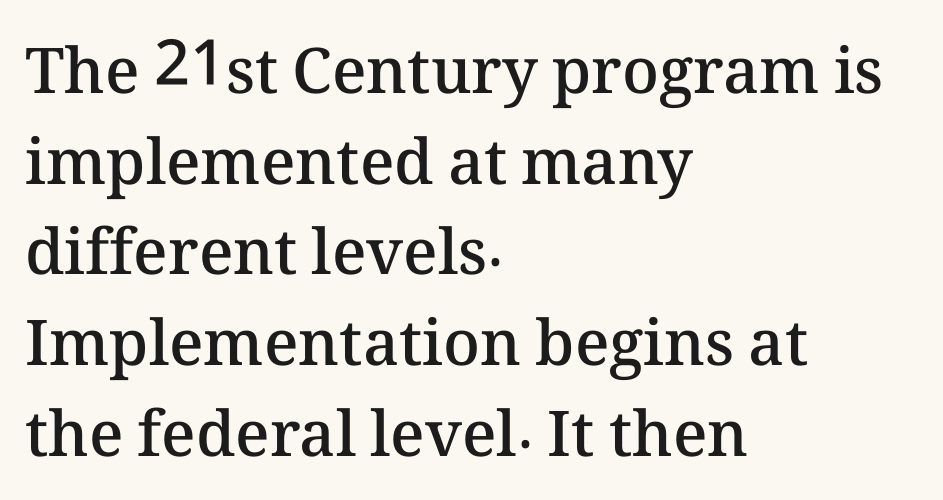
Rendered with straight, roman letterforms. The strip under each line holds only bare page. The rag falls on the right side of this text block. You could not count columns in this text — the font is proportionally spaced. Glyph-to-glyph distance matches everyday printed text. Evenly set lines give the paragraph a standard silhouette.
